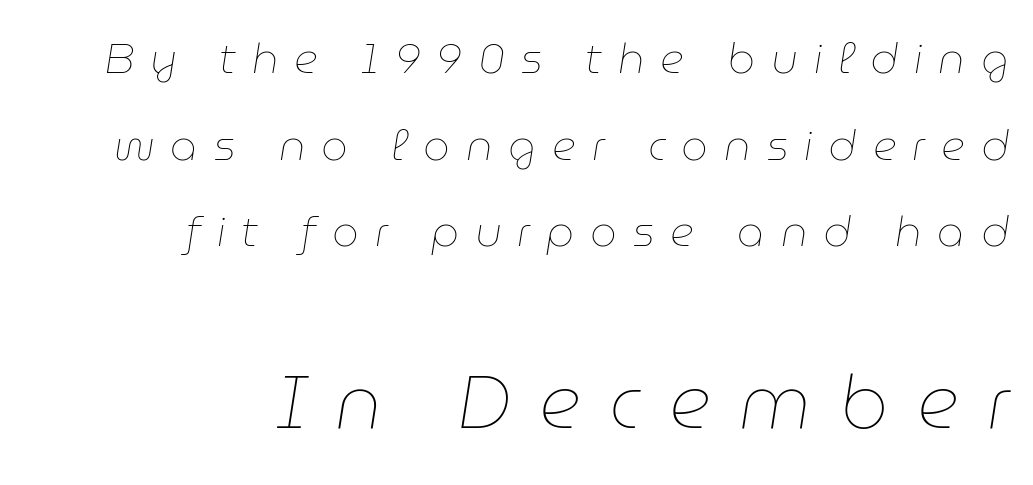
The image shows 74 px thin type, italic (leaning right); set right-aligned, loose line spacing (2.06x), unusually wide letter spacing (+0.38 em), not underlined; the second (bottom) block is 1.76x larger; low stroke contrast and a medium x-height.
